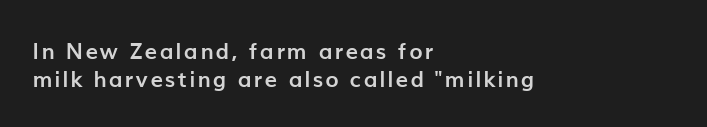
{"italic": "no", "bold": "yes", "underline": "no", "align": "left", "line_spacing": "normal", "line_spacing_ratio": 1.27, "glyph_px": 22}
